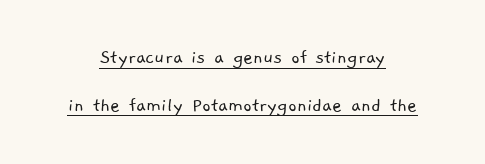
Q: Is the text bold? A: No.
Q: Is the text underlined? A: Yes.
Q: How is the paragraph aligned? A: Centered.
Q: Is the spacing between letters normal or unusually wide? A: Normal.
Q: Is the spacing between lines tight, normal or loose? A: Loose.
